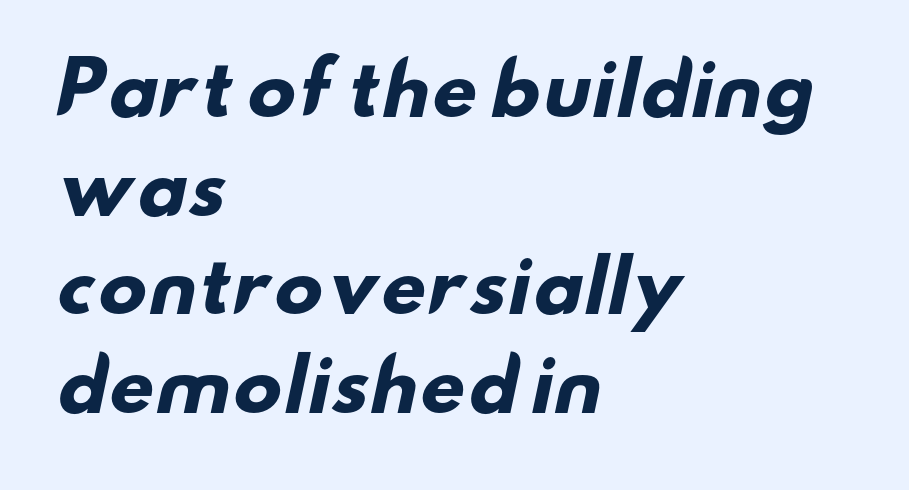
{"serif": "no", "bold": "yes", "weight": "heavy", "width": "wide", "stroke_contrast": "low", "x_height": "small", "monospaced": "no", "underline": "no", "align": "left", "line_spacing": "normal", "line_spacing_ratio": 1.39, "letter_spacing": "normal", "letter_spacing_em": 0.0, "glyph_px": 71}
